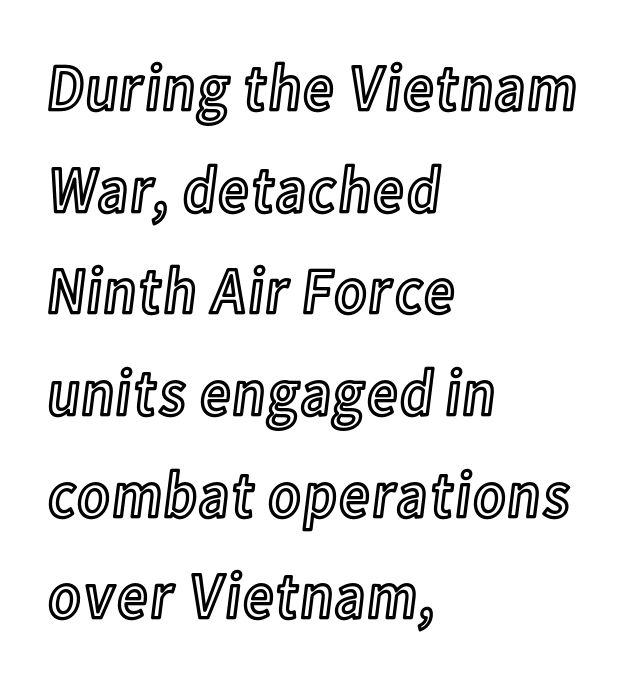
{"width": "condensed", "x_height": "medium", "monospaced": "no", "underline": "no", "align": "left", "line_spacing": "normal", "line_spacing_ratio": 1.54, "letter_spacing": "normal", "letter_spacing_em": 0.0, "glyph_px": 66}
